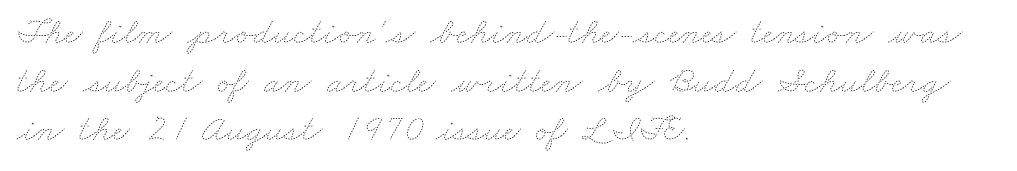
Nobody touched the tracking dial on this one. A typesetter would call this leading conventional body-copy spacing. Where is the straight margin? On the left. You could not count columns in this text — the font is proportionally spaced.
